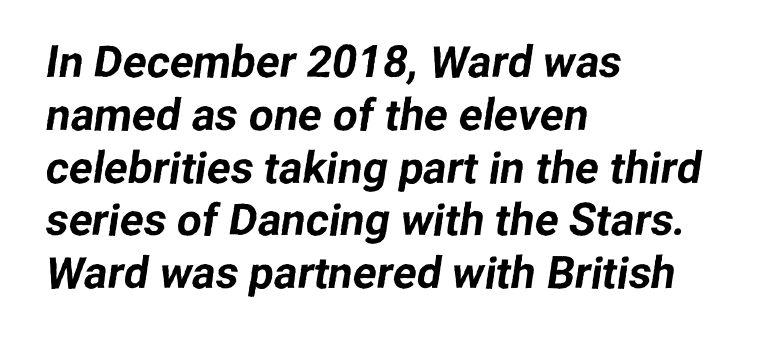
{"serif": "no", "width": "normal", "stroke_contrast": "low", "x_height": "medium", "monospaced": "no", "underline": "no", "align": "left", "line_spacing_ratio": 1.2, "letter_spacing": "normal", "letter_spacing_em": 0.0, "glyph_px": 44}
